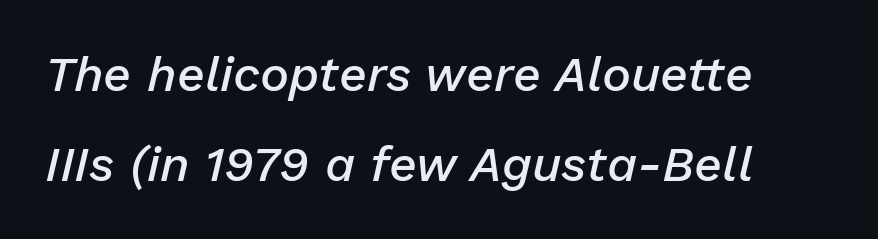
Q: Is the text bold? A: Semi-bold.
Q: Is the text italic (slanted)? A: Yes, it leans right by about 13 degrees.
Q: Is the text underlined? A: No.
Q: How is the paragraph aligned? A: Left-aligned.
Q: Is the spacing between letters normal or unusually wide? A: Normal.
Q: Width (condensed, normal, or wide)? A: Normal.
Q: Stroke contrast? A: Low.
Q: x-height? A: Medium.
Q: Monospaced? A: No.
